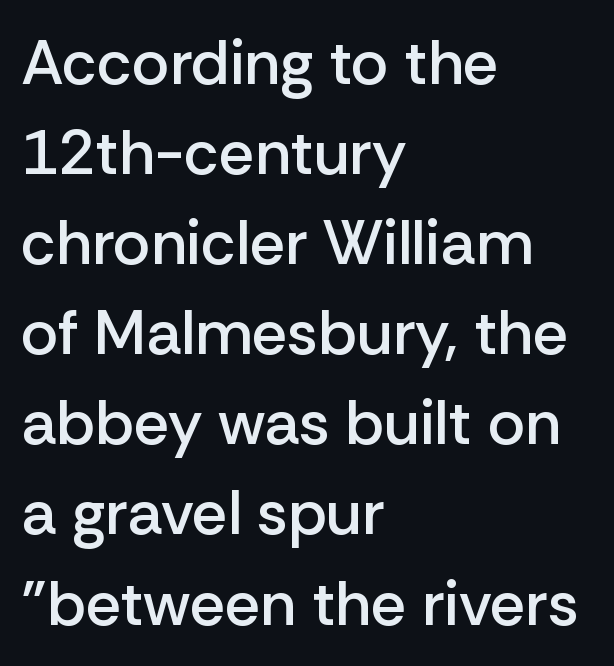
The baseline area is clear. The passage shown has conventional tracking throughout. Rendered with straight, roman letterforms. This sample has the flowing, uneven cadence of proportional lettering. The setting favours the left margin, as ordinary paragraphs usually do. Serif or sans? Sans — the stroke terminals are bare.
